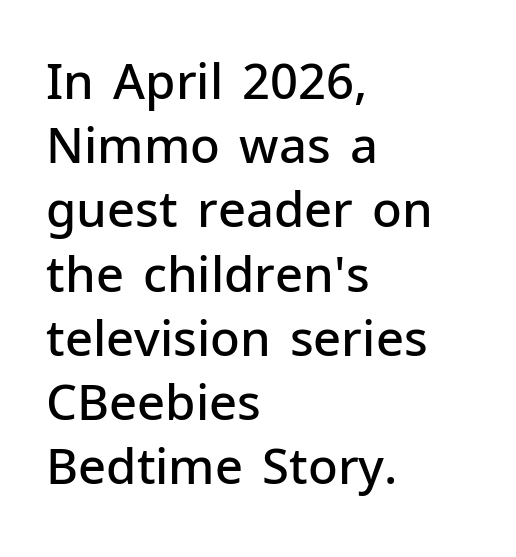
The space beneath each line is pristine and unruled. Horizontal alignment here is leftward, the default for most running prose. Proportional: the letters do not fall into vertical columns. The typesetting leans somewhat heavy: a semibold. Ascenders rise straight up at ninety degrees.
